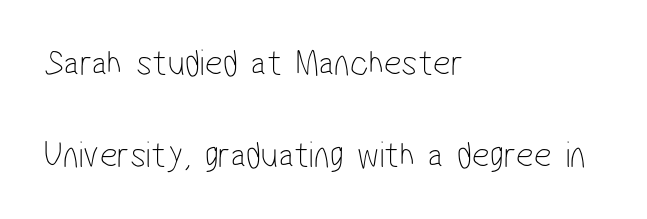
The image shows 38 px thin, condensed sans-serif type; set left-aligned, loose line spacing (2.41x), normal letter spacing, not underlined; low stroke contrast and a medium x-height.
